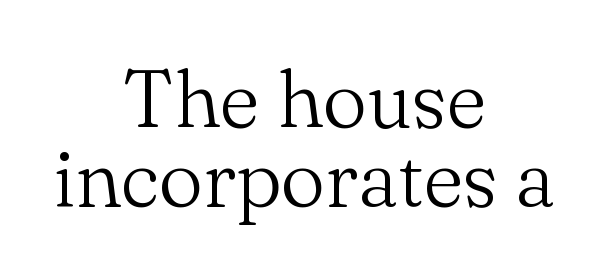
Q: Is the text bold? A: No.
Q: Is the text italic (slanted)? A: No, it is upright.
Q: Is the typeface a serif or a sans-serif typeface? A: Serif.
Q: Is the text underlined? A: No.
Q: How is the paragraph aligned? A: Centered.
Q: Is the spacing between letters normal or unusually wide? A: Normal.
Q: Is the spacing between lines tight, normal or loose? A: Tight.
Q: Width (condensed, normal, or wide)? A: Normal.
Q: Stroke contrast? A: Medium.
Q: x-height? A: Small.
Q: Monospaced? A: No.
